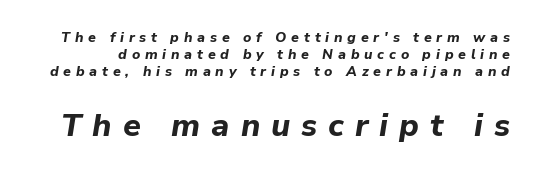
The image shows 32 px bold type, italic (leaning right); set line spacing 1.2x, unusually wide letter spacing (+0.34 em), not underlined; the second (bottom) block is 2.29x larger; low stroke contrast and a medium x-height.
